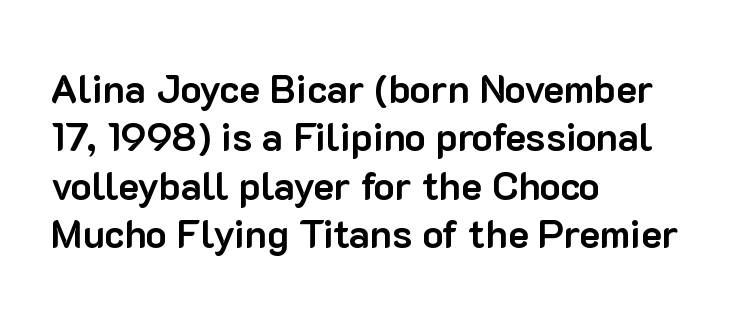
{"serif": "no", "italic": "no", "bold": "yes", "weight": "bold", "width": "normal", "stroke_contrast": "low", "x_height": "medium", "monospaced": "no", "underline": "no", "align": "left", "line_spacing_ratio": 1.24, "letter_spacing": "normal", "letter_spacing_em": 0.0, "glyph_px": 39}
